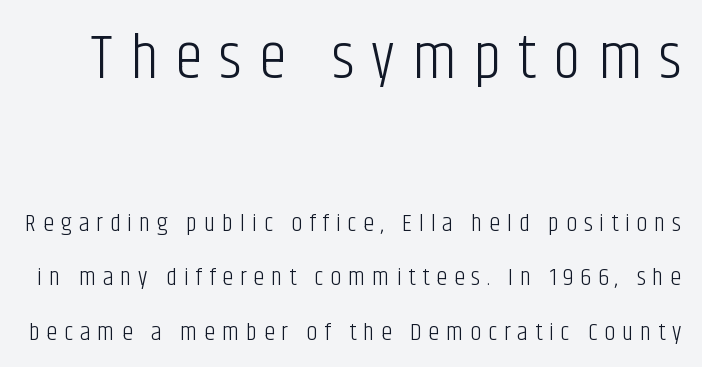
The image shows 63 px light, condensed sans-serif type, upright; set loose line spacing (2.17x), unusually wide letter spacing (+0.27 em), not underlined; the first (top) block is 2.52x larger; low stroke contrast and a large x-height.
